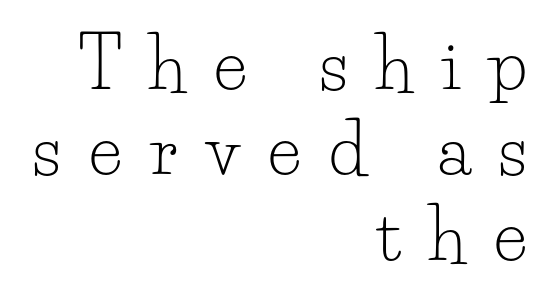
The image shows 70 px light serif type, upright; set right-aligned, line spacing 1.22x, unusually wide letter spacing (+0.4 em), not underlined; low stroke contrast and a small x-height.
